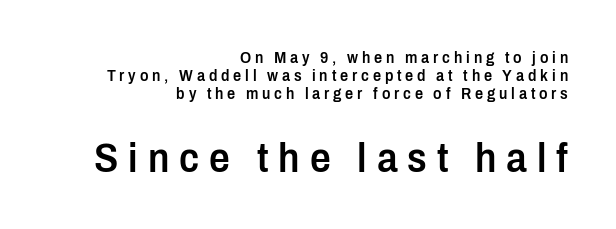
The image shows 41 px semibold, condensed sans-serif type, upright; set right-aligned, tight line spacing (1.14x), unusually wide letter spacing (+0.24 em), not underlined; the second (bottom) block is 2.56x larger; low stroke contrast and a medium x-height.
